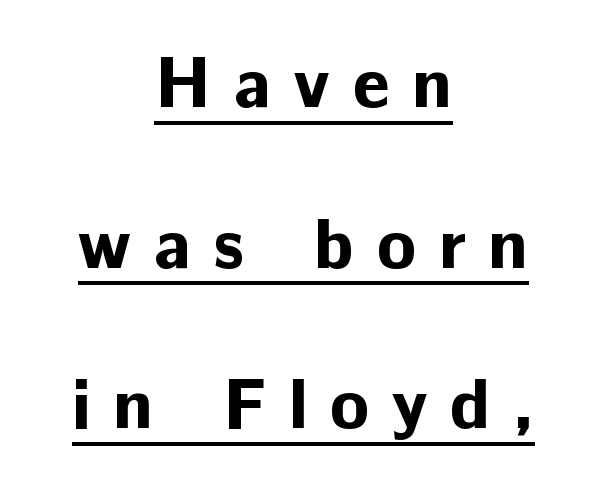
Q: Is the text bold? A: Yes.
Q: Is the text italic (slanted)? A: No, it is upright.
Q: Is the typeface a serif or a sans-serif typeface? A: Sans-serif.
Q: Is the text underlined? A: Yes.
Q: How is the paragraph aligned? A: Centered.
Q: Is the spacing between letters normal or unusually wide? A: Unusually wide.
Q: Is the spacing between lines tight, normal or loose? A: Loose.
Q: Width (condensed, normal, or wide)? A: Normal.
Q: Stroke contrast? A: Low.
Q: x-height? A: Medium.
Q: Monospaced? A: No.
